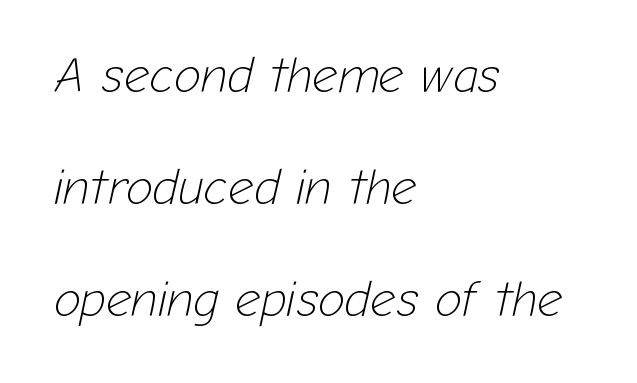
The image shows 50 px light type, italic (leaning right); set left-aligned, loose line spacing (2.24x), normal letter spacing, not underlined; low stroke contrast and a medium x-height.
